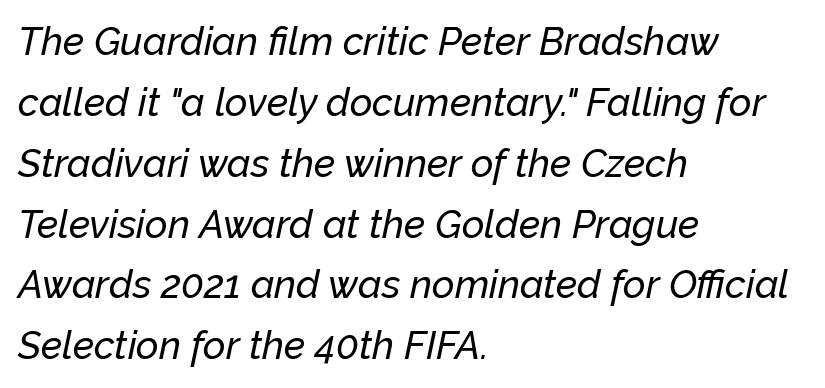
The image shows 39 px text type, italic (leaning right); set left-aligned, normal line spacing (1.56x), normal letter spacing, not underlined; low stroke contrast and a medium x-height.
